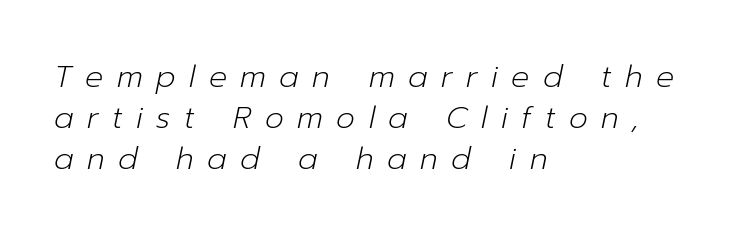
Yep, that's italic — everything's leaning. Is the stroke heavy? The answer is a plain regular-or-lighter. Line starts are locked; line ends wander. Proportional: the letters do not fall into vertical columns. Caption: expanded tracking, letters set apart.
